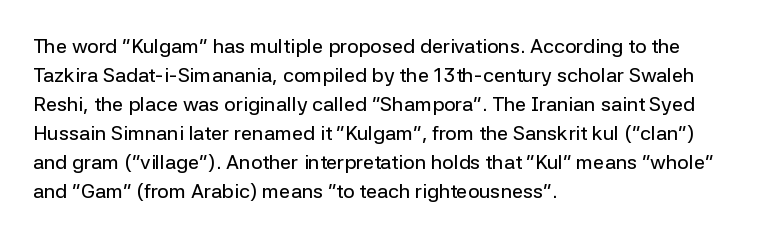
The image shows 20 px text type, upright; set left-aligned, normal line spacing (1.45x), normal letter spacing, not underlined.
